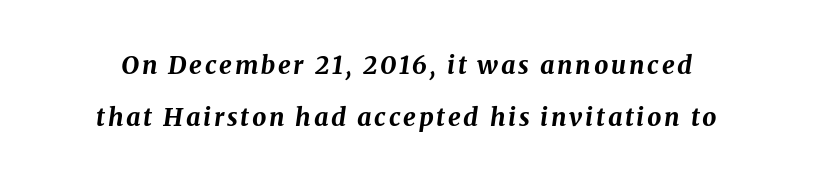
{"italic": "yes", "lean": "right", "slant_degrees": 8, "bold": "yes", "underline": "no", "line_spacing": "loose", "line_spacing_ratio": 2.09, "glyph_px": 25}
